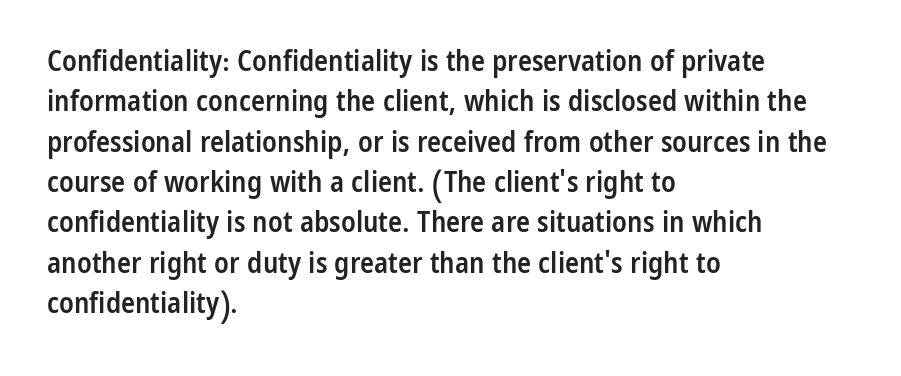
Is there much room between lines? A standard amount, neither cramped nor airy. A classic flush-left, rag-right setting is used for this passage. The foot of each line stays bare and open. Every stem runs plumb, perpendicular to the baseline. The strokes are fattened partway — semibold, not bold. Proportional: the letters do not fall into vertical columns.
